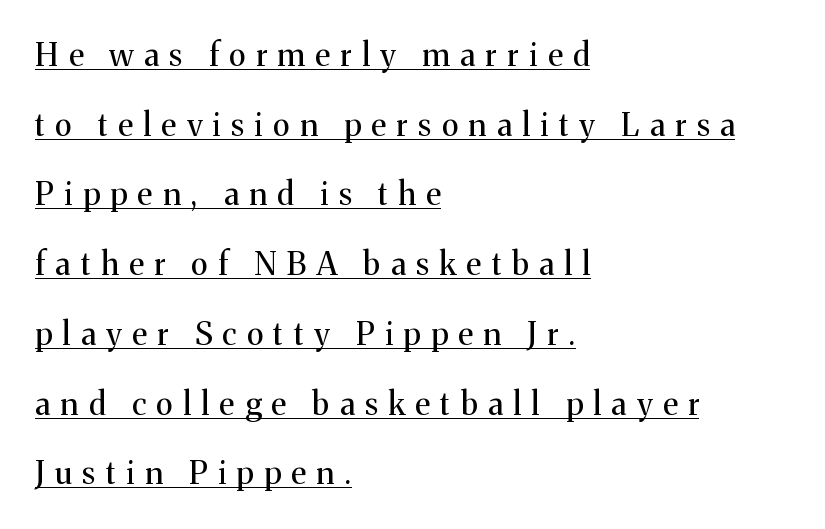
{"serif": "yes", "italic": "no", "bold": "no", "weight": "regular", "width": "normal", "stroke_contrast": "medium", "x_height": "medium", "monospaced": "no", "underline": "yes", "align": "left", "line_spacing": "loose", "line_spacing_ratio": 2.25, "letter_spacing": "wide", "letter_spacing_em": 0.34, "glyph_px": 31}
